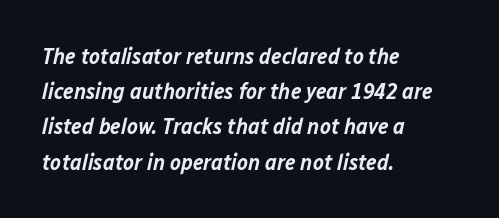
Q: Is the text bold? A: Semi-bold.
Q: Is the text italic (slanted)? A: Yes, it leans right by about 12 degrees.
Q: Is the text underlined? A: No.
Q: How is the paragraph aligned? A: Left-aligned.
Q: Is the spacing between letters normal or unusually wide? A: Normal.
Q: Is the spacing between lines tight, normal or loose? A: Normal.
